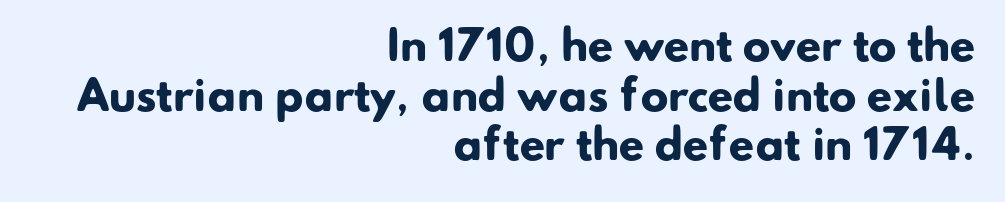
On the weight axis this lands at bold, roughly 700. I'd call this a sans setting — the letters go barefoot. The face used here is proportionally spaced, like ordinary book or web type. These lines are set flush right with a ragged left edge. Words appear dense and cohesive because spacing is normal.
